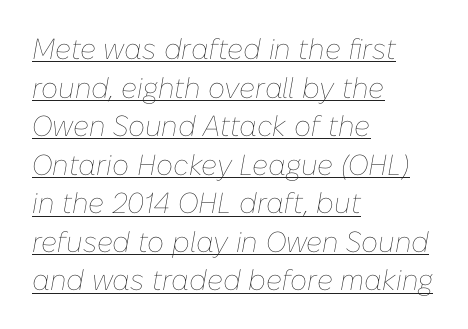
Q: Is the text bold? A: No.
Q: Is the text italic (slanted)? A: Yes, it leans right by about 10 degrees.
Q: Is the text underlined? A: Yes.
Q: How is the paragraph aligned? A: Left-aligned.
Q: Is the spacing between letters normal or unusually wide? A: Normal.
Q: Is the spacing between lines tight, normal or loose? A: Normal.
Q: Width (condensed, normal, or wide)? A: Normal.
Q: Stroke contrast? A: Low.
Q: x-height? A: Medium.
Q: Monospaced? A: No.
